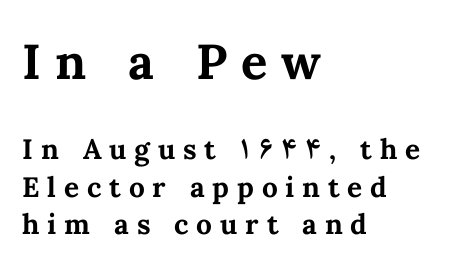
Q: Is the text bold? A: Yes.
Q: Is the text italic (slanted)? A: No, it is upright.
Q: Is the text underlined? A: No.
Q: How is the paragraph aligned? A: Left-aligned.
Q: Is the spacing between letters normal or unusually wide? A: Unusually wide.
Q: Is the spacing between lines tight, normal or loose? A: Normal.
Q: Which block of text is set in a larger size, the first (top) or the second (bottom)? A: The first (top) one.
Q: Width (condensed, normal, or wide)? A: Normal.
Q: Stroke contrast? A: Medium.
Q: x-height? A: Medium.
Q: Monospaced? A: No.
